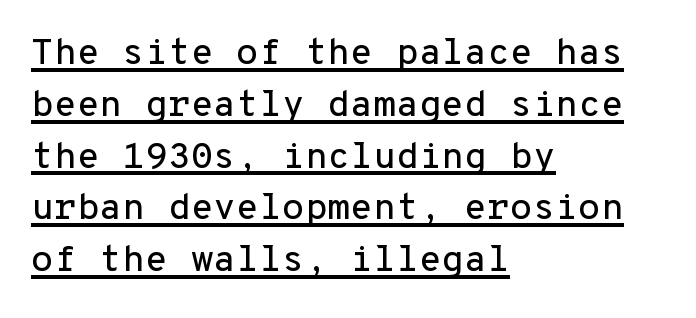
Q: Is the text italic (slanted)? A: No, it is upright.
Q: Is the typeface a serif or a sans-serif typeface? A: Sans-serif.
Q: Is the text underlined? A: Yes.
Q: How is the paragraph aligned? A: Left-aligned.
Q: Is the spacing between letters normal or unusually wide? A: Normal.
Q: Is the spacing between lines tight, normal or loose? A: Normal.
Q: Width (condensed, normal, or wide)? A: Normal.
Q: Stroke contrast? A: Low.
Q: x-height? A: Medium.
Q: Monospaced? A: Yes.
